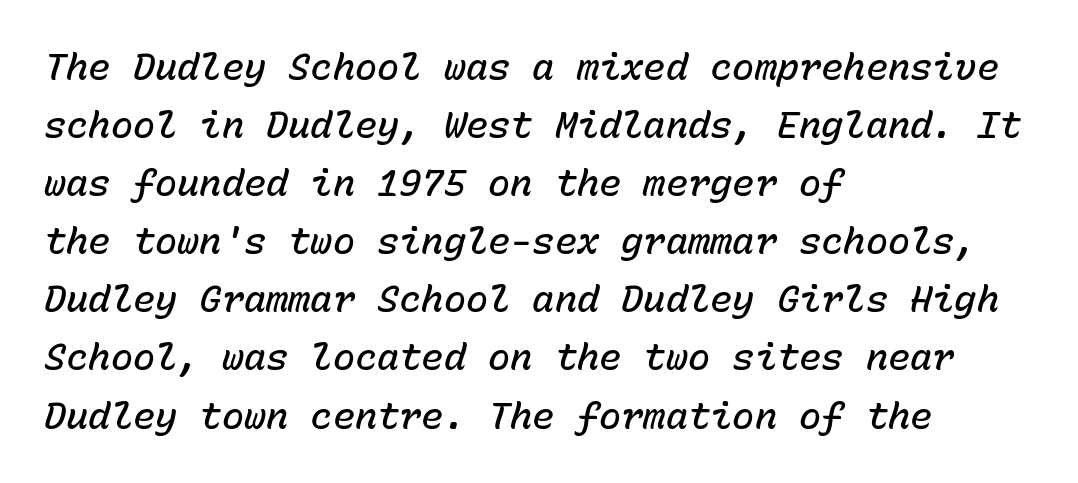
Q: Is the text bold? A: Semi-bold.
Q: Is the text italic (slanted)? A: Yes, it leans right by about 15 degrees.
Q: Is the text underlined? A: No.
Q: How is the paragraph aligned? A: Left-aligned.
Q: Is the spacing between letters normal or unusually wide? A: Normal.
Q: Is the spacing between lines tight, normal or loose? A: Normal.
Q: Width (condensed, normal, or wide)? A: Normal.
Q: Stroke contrast? A: Low.
Q: x-height? A: Medium.
Q: Monospaced? A: Yes.
